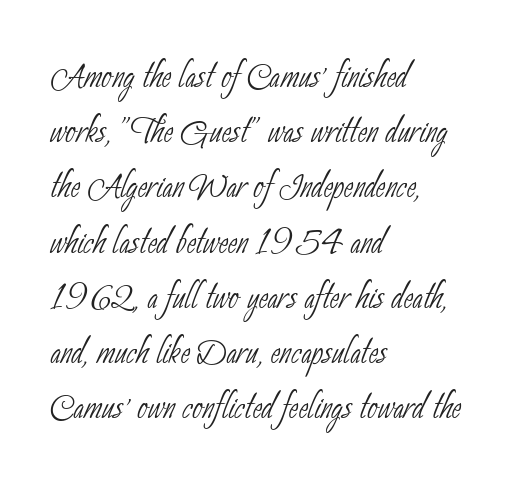
Q: Is the text bold? A: No.
Q: Is the typeface a serif or a sans-serif typeface? A: Sans-serif.
Q: Is the text underlined? A: No.
Q: How is the paragraph aligned? A: Left-aligned.
Q: Is the spacing between letters normal or unusually wide? A: Normal.
Q: Width (condensed, normal, or wide)? A: Condensed.
Q: Stroke contrast? A: Low.
Q: x-height? A: Small.
Q: Monospaced? A: No.
